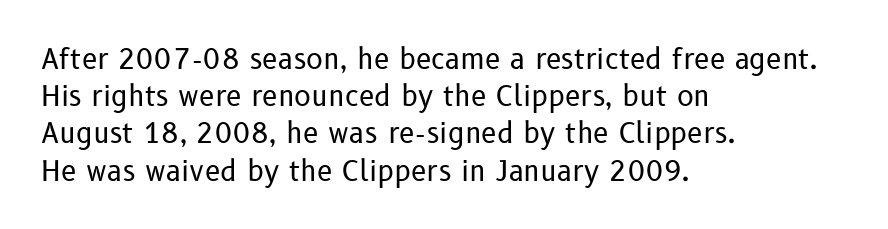
Descender tails drop into unmarked territory. Check where the strokes stop: nothing finishes them off — pure sans. Think of a printed novel: that variable character pitch is what you see here. The typography opts for an upright posture over an oblique one.
